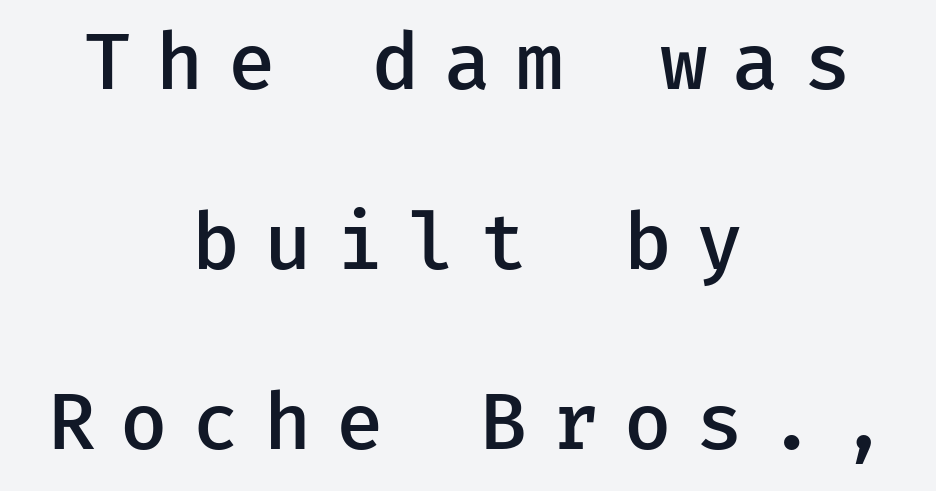
{"serif": "no", "italic": "no", "bold": "semi", "weight": "semibold", "width": "normal", "stroke_contrast": "low", "x_height": "medium", "monospaced": "yes", "underline": "no", "align": "center", "line_spacing": "loose", "line_spacing_ratio": 2.34, "letter_spacing": "wide", "letter_spacing_em": 0.32, "glyph_px": 77}
